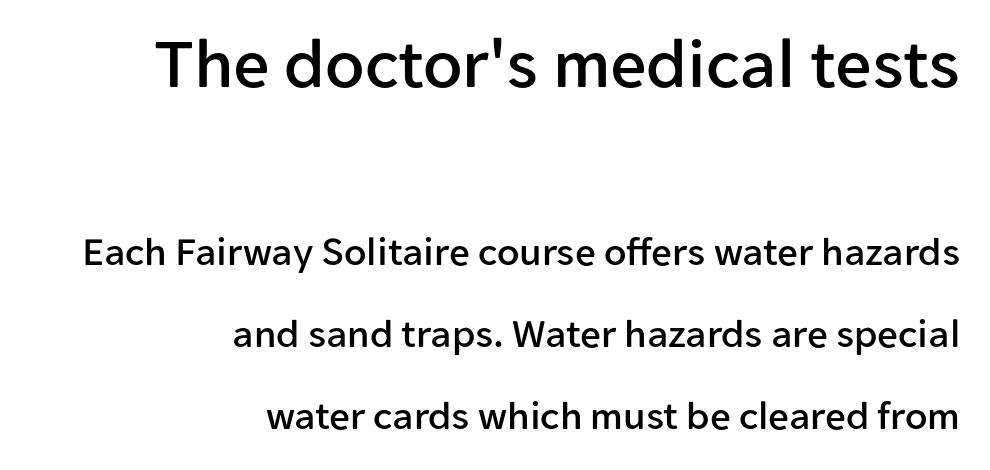
The image shows 72 px sans-serif type, upright; set right-aligned, loose line spacing (2.0x), normal letter spacing, not underlined; the first (top) block is 1.76x larger; low stroke contrast and a medium x-height.
